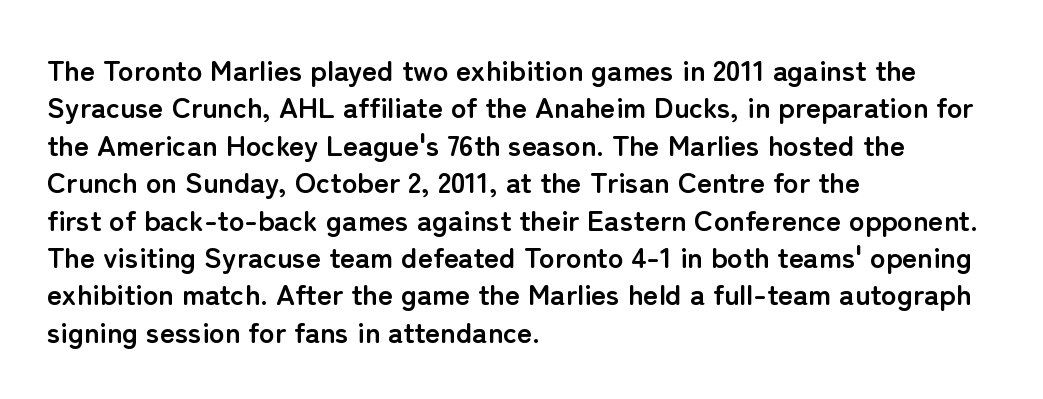
{"serif": "no", "italic": "no", "bold": "yes", "weight": "semibold", "width": "normal", "stroke_contrast": "low", "x_height": "medium", "monospaced": "no", "underline": "no", "align": "left", "line_spacing": "normal", "line_spacing_ratio": 1.29, "letter_spacing": "normal", "letter_spacing_em": 0.0, "glyph_px": 29}
